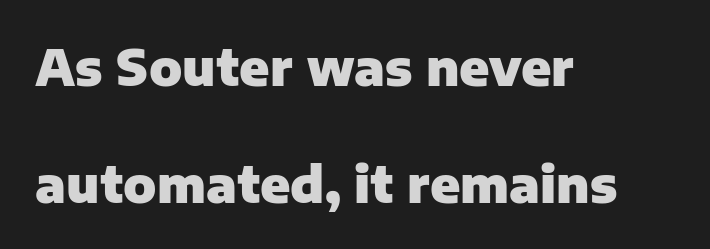
Q: Is the text bold? A: Yes.
Q: Is the text italic (slanted)? A: No, it is upright.
Q: Is the typeface a serif or a sans-serif typeface? A: Sans-serif.
Q: Is the text underlined? A: No.
Q: How is the paragraph aligned? A: Left-aligned.
Q: Is the spacing between letters normal or unusually wide? A: Normal.
Q: Is the spacing between lines tight, normal or loose? A: Loose.
Q: Width (condensed, normal, or wide)? A: Normal.
Q: Stroke contrast? A: Low.
Q: x-height? A: Medium.
Q: Monospaced? A: No.
